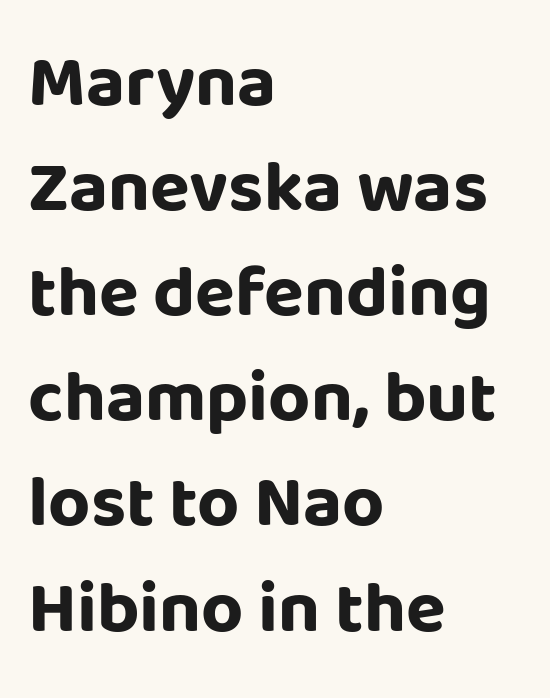
{"serif": "no", "italic": "no", "bold": "yes", "weight": "bold", "width": "normal", "stroke_contrast": "low", "x_height": "large", "monospaced": "no", "underline": "no", "align": "left", "line_spacing": "normal", "line_spacing_ratio": 1.44, "letter_spacing": "normal", "letter_spacing_em": 0.0, "glyph_px": 73}
